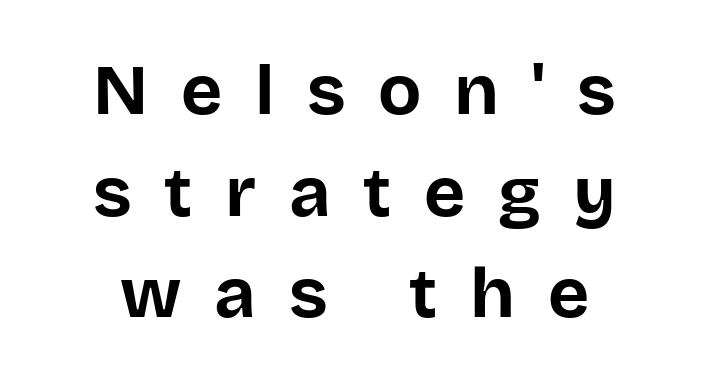
Q: Is the text bold? A: Yes.
Q: Is the text italic (slanted)? A: No, it is upright.
Q: Is the typeface a serif or a sans-serif typeface? A: Sans-serif.
Q: Is the text underlined? A: No.
Q: Is the spacing between letters normal or unusually wide? A: Unusually wide.
Q: Is the spacing between lines tight, normal or loose? A: Normal.
Q: Width (condensed, normal, or wide)? A: Normal.
Q: Stroke contrast? A: Low.
Q: x-height? A: Large.
Q: Monospaced? A: No.
